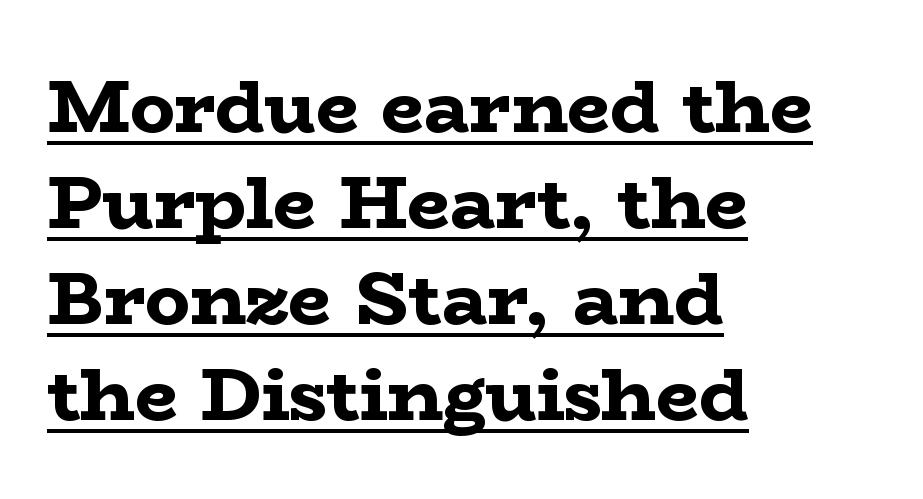
The words here are underlined. The letters sit at their default tracking, neither squeezed nor spread. Notice how descenders clear the ascenders below comfortably — that's standard leading. Italic? Not at all — the glyphs are vertical. These lines stack with their left ends in a neat column.
